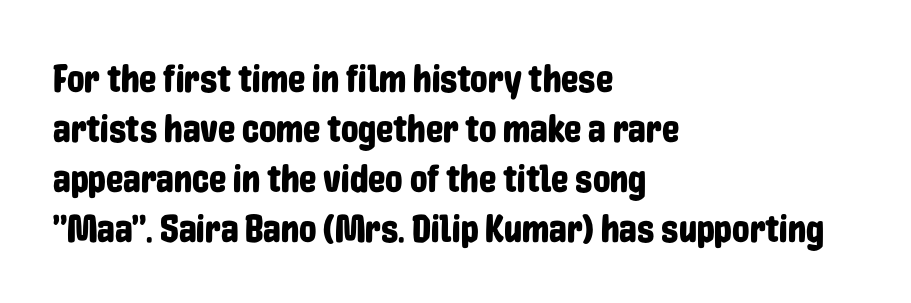
Is there much room between lines? A standard amount, neither cramped nor airy. Is this a fixed-width face? No — the glyphs have proportional, varying widths. Typeset ragged right — the left edge is the straight one. The line texture is even and compact thanks to regular tracking. A typesetter would mark this as roman, not italic. Type without underlining.
